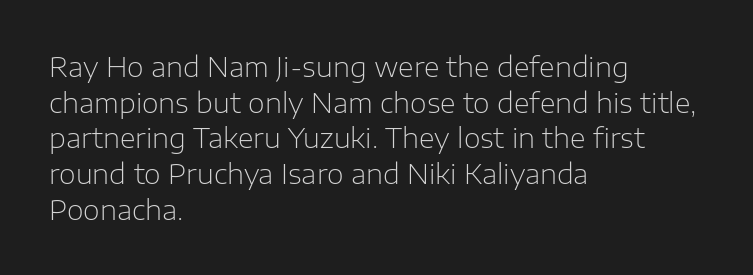
{"italic": "no", "bold": "no", "underline": "no", "align": "left", "line_spacing": "normal", "line_spacing_ratio": 1.32, "letter_spacing": "normal", "letter_spacing_em": 0.0, "glyph_px": 27}
